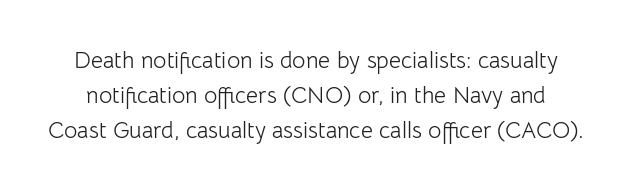
Q: Is the text bold? A: No.
Q: Is the text italic (slanted)? A: No, it is upright.
Q: Is the text underlined? A: No.
Q: Is the spacing between letters normal or unusually wide? A: Normal.
Q: Is the spacing between lines tight, normal or loose? A: Normal.
